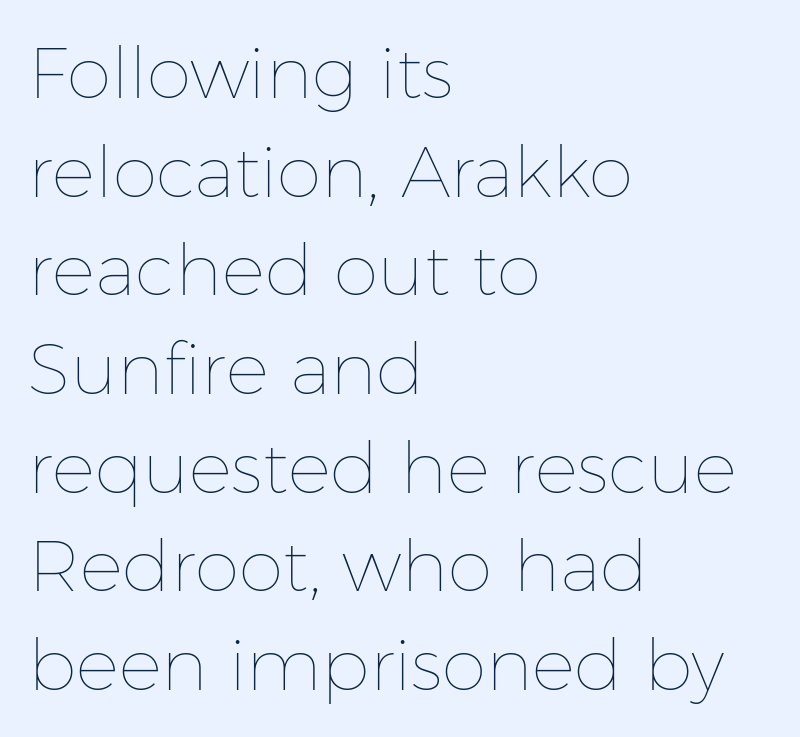
The image shows 72 px thin type, upright; set left-aligned, normal line spacing (1.37x), normal letter spacing, not underlined; low stroke contrast and a medium x-height.
